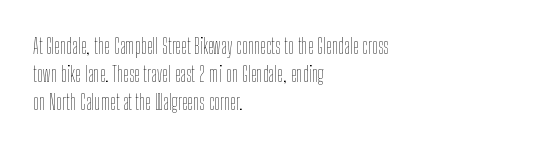
The image shows 21 px text type, upright; set left-aligned, normal line spacing (1.34x), normal letter spacing, not underlined.
